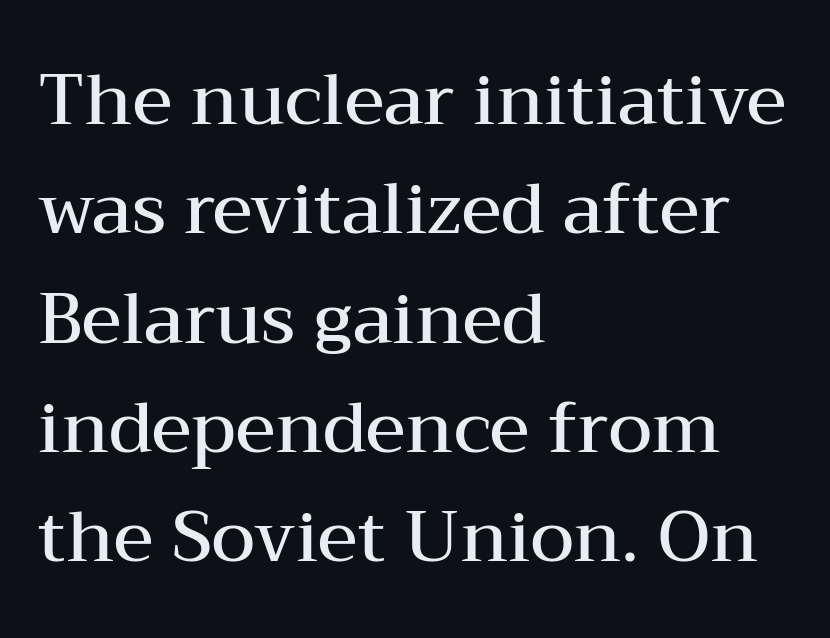
Q: Is the text bold? A: Semi-bold.
Q: Is the text italic (slanted)? A: No, it is upright.
Q: Is the typeface a serif or a sans-serif typeface? A: Serif.
Q: Is the text underlined? A: No.
Q: How is the paragraph aligned? A: Left-aligned.
Q: Is the spacing between letters normal or unusually wide? A: Normal.
Q: Is the spacing between lines tight, normal or loose? A: Normal.
Q: Width (condensed, normal, or wide)? A: Wide.
Q: Stroke contrast? A: Medium.
Q: x-height? A: Medium.
Q: Monospaced? A: No.
